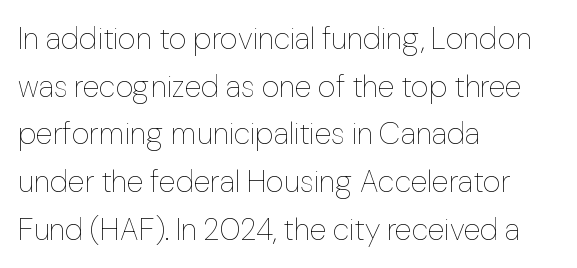
The area under the type is left untouched. Summary of weight: not heavy and not bold. Is there much room between lines? A standard amount, neither cramped nor airy. In CSS terms this would be text-align: left. These lines are rendered in a variable-pitch font.
